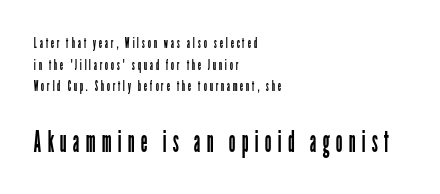
If you measured baseline to baseline, you'd find a middling distance. Students, note that the glyphs here are deliberately spaced far apart. Between these two stacked blocks, the lower one wins on size. Is the stroke heavy? The answer is a plain regular-or-lighter. Vertical strokes here are truly vertical.
